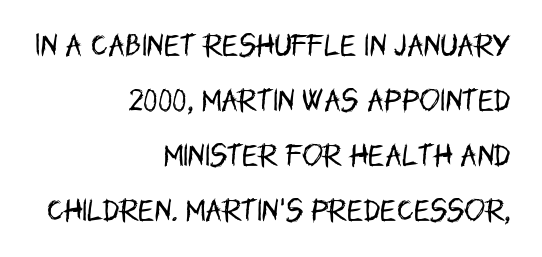
The image shows 25 px text type, upright; set right-aligned, loose line spacing (2.2x), normal letter spacing, not underlined.
